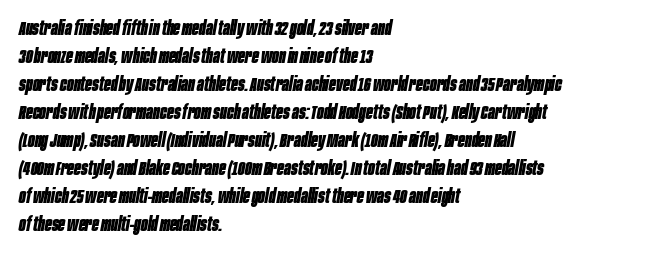
The image shows 20 px bold type, italic (leaning right); set left-aligned, normal line spacing (1.4x), normal letter spacing, not underlined.
